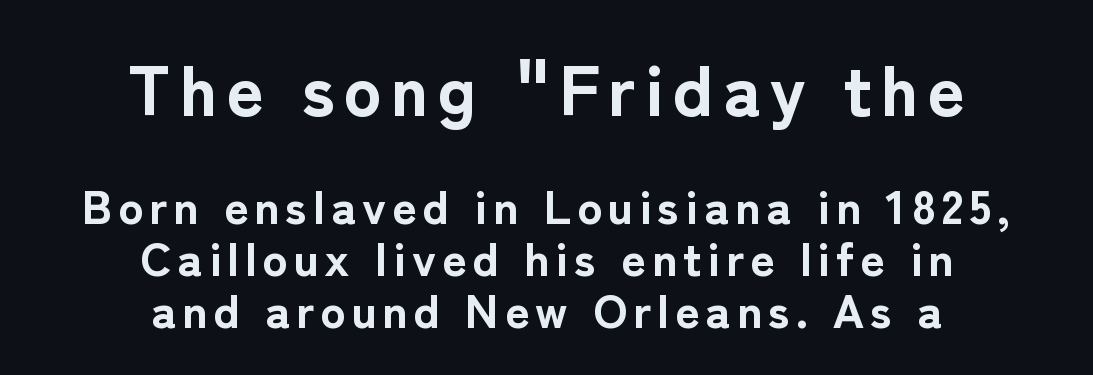
Q: Is the text bold? A: Yes.
Q: Is the text italic (slanted)? A: No, it is upright.
Q: Is the typeface a serif or a sans-serif typeface? A: Sans-serif.
Q: Is the text underlined? A: No.
Q: How is the paragraph aligned? A: Centered.
Q: Is the spacing between lines tight, normal or loose? A: Tight.
Q: Which block of text is set in a larger size, the first (top) or the second (bottom)? A: The first (top) one.
Q: Width (condensed, normal, or wide)? A: Normal.
Q: Stroke contrast? A: Low.
Q: x-height? A: Medium.
Q: Monospaced? A: No.
